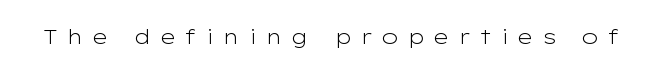
Substantial extra tracking has been applied to these lines. Italic: no, the glyphs are upright roman. Check the space under the baseline: it is left empty. Weight: regular or lighter.
